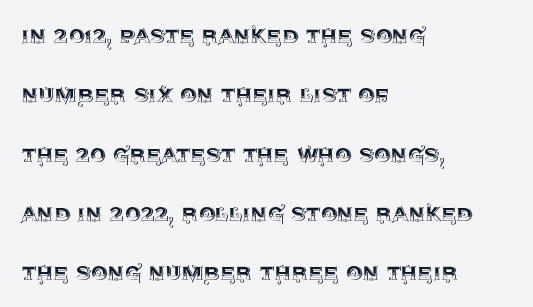
Q: Is the text italic (slanted)? A: No, it is upright.
Q: Is the text underlined? A: No.
Q: How is the paragraph aligned? A: Left-aligned.
Q: Is the spacing between letters normal or unusually wide? A: Normal.
Q: Is the spacing between lines tight, normal or loose? A: Loose.
